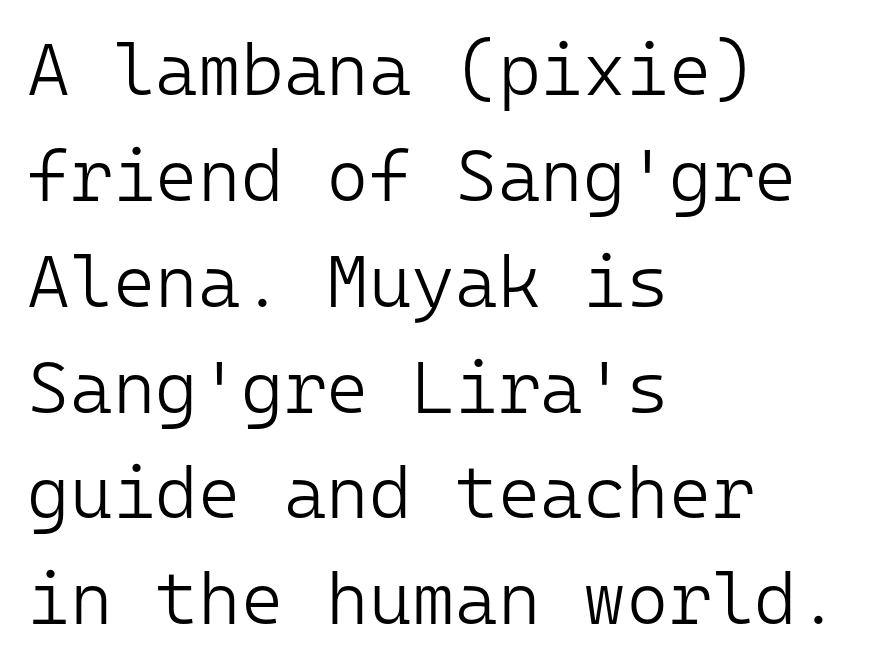
The image shows 73 px light sans-serif type, upright, monospaced; set left-aligned, normal line spacing (1.45x), normal letter spacing, not underlined; low stroke contrast and a medium x-height.
